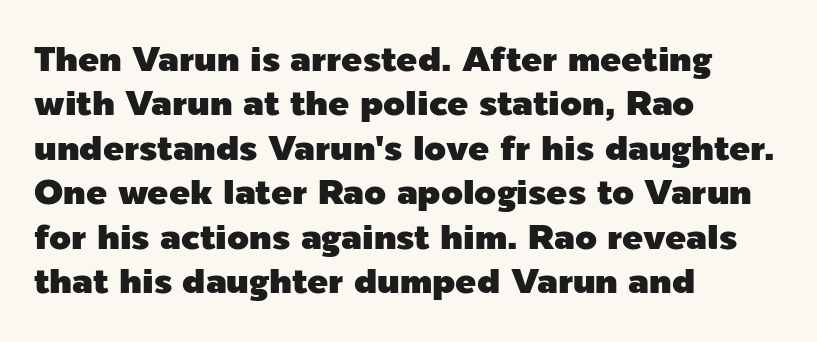
Q: Is the text italic (slanted)? A: No, it is upright.
Q: Is the typeface a serif or a sans-serif typeface? A: Sans-serif.
Q: Is the text underlined? A: No.
Q: How is the paragraph aligned? A: Left-aligned.
Q: Is the spacing between letters normal or unusually wide? A: Normal.
Q: Is the spacing between lines tight, normal or loose? A: Normal.
Q: Width (condensed, normal, or wide)? A: Normal.
Q: x-height? A: Medium.
Q: Monospaced? A: No.
